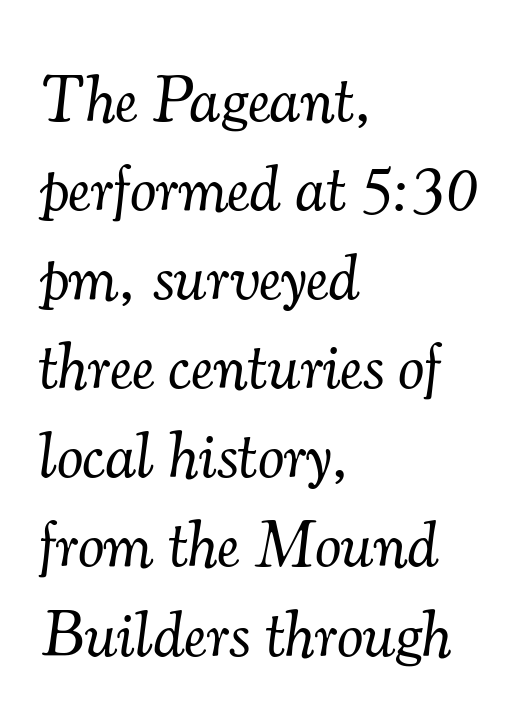
A typesetter would label this face a serif. The baseline area is clear. Notice how descenders clear the ascenders below comfortably — that's standard leading. Slanted lettering throughout. Vertical stems look standard width or narrower in stroke. Caption: multi-line text, flush left, ragged right.
